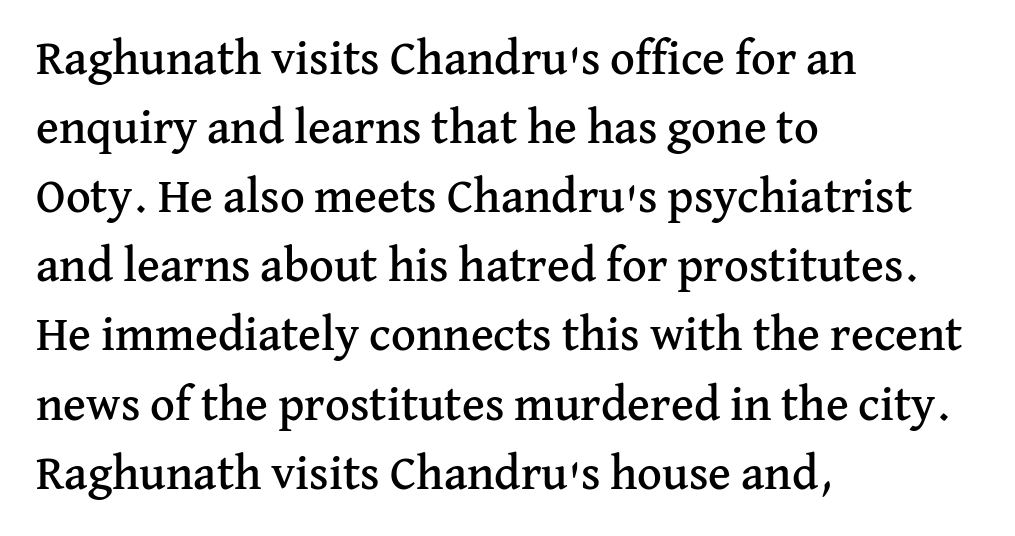
Words appear dense and cohesive because spacing is normal. The rendering uses a moderate line-height, typical for paragraphs. Are there feet on the stems? There are — it's a serif. Does the lettering tilt? It doesn't — this is upright.
